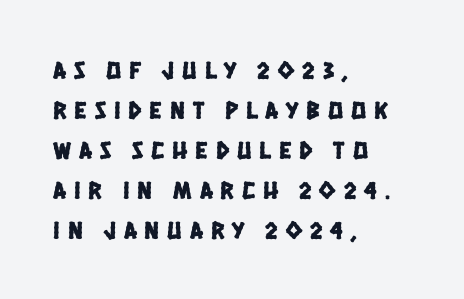
Q: Is the text underlined? A: No.
Q: How is the paragraph aligned? A: Left-aligned.
Q: Is the spacing between letters normal or unusually wide? A: Unusually wide.
Q: Is the spacing between lines tight, normal or loose? A: Normal.
